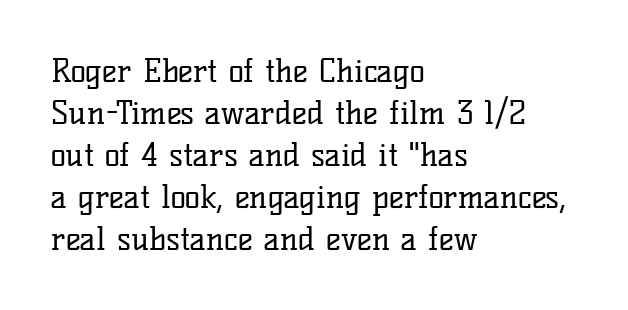
The image shows 32 px regular-weight serif type, upright; set left-aligned, normal line spacing (1.31x), normal letter spacing, not underlined; low stroke contrast and a medium x-height.
